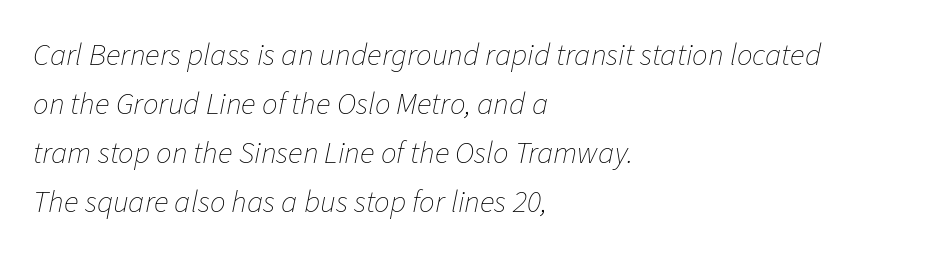
Which margin do the lines hug? The left one — the right edge is uneven. Proportional: the letters do not fall into vertical columns. The area under the type is left untouched. Bold? No — there's no thickening of the strokes.
